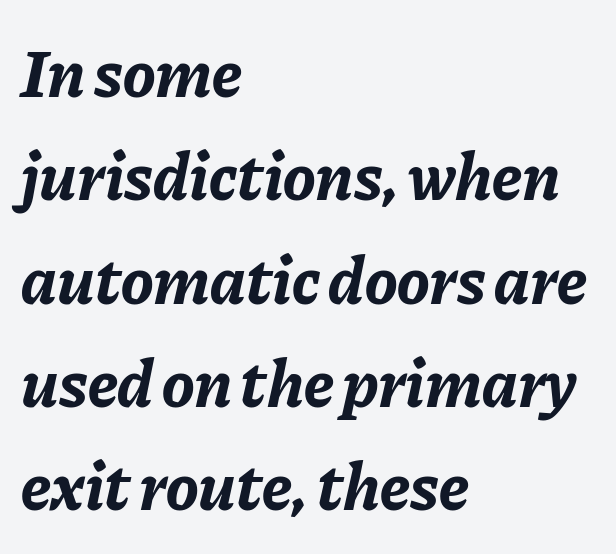
{"italic": "yes", "lean": "right", "slant_degrees": 11, "bold": "yes", "weight": "bold", "width": "normal", "stroke_contrast": "low", "x_height": "medium", "monospaced": "no", "underline": "no", "align": "left", "line_spacing": "normal", "line_spacing_ratio": 1.52, "letter_spacing": "normal", "letter_spacing_em": 0.0, "glyph_px": 68}
